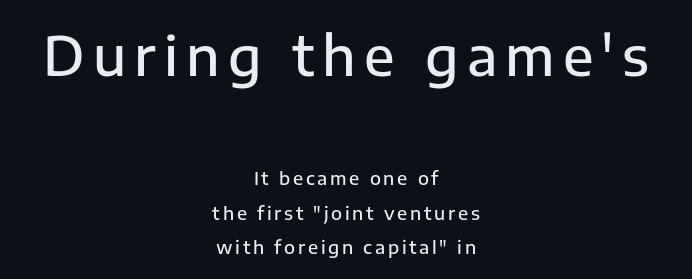
How heavy is the stroke? Medium-heavy — a semibold, shy of bold. Rule under the text: the space is simply empty. Each letter keeps its own natural width here, so spacing adapts to shape. A roman cut, with each character standing at attention. This sample uses a sans-serif face. In terms of leading, this rendering errs on the spacious side.
